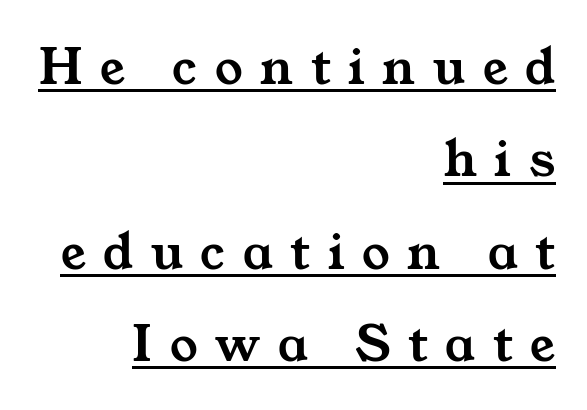
{"serif": "yes", "width": "wide", "stroke_contrast": "medium", "x_height": "medium", "monospaced": "no", "underline": "yes", "align": "right", "line_spacing": "normal", "line_spacing_ratio": 1.68, "letter_spacing": "wide", "letter_spacing_em": 0.32, "glyph_px": 55}
